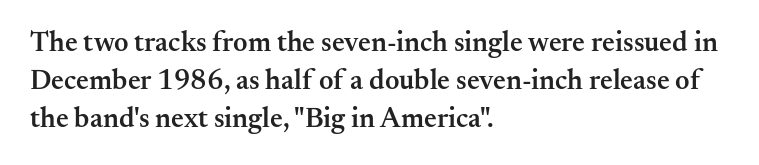
Q: Is the text bold? A: Semi-bold.
Q: Is the text italic (slanted)? A: No, it is upright.
Q: Is the typeface a serif or a sans-serif typeface? A: Serif.
Q: Is the text underlined? A: No.
Q: How is the paragraph aligned? A: Left-aligned.
Q: Is the spacing between letters normal or unusually wide? A: Normal.
Q: Is the spacing between lines tight, normal or loose? A: Normal.
Q: Width (condensed, normal, or wide)? A: Normal.
Q: Stroke contrast? A: Medium.
Q: x-height? A: Small.
Q: Monospaced? A: No.
